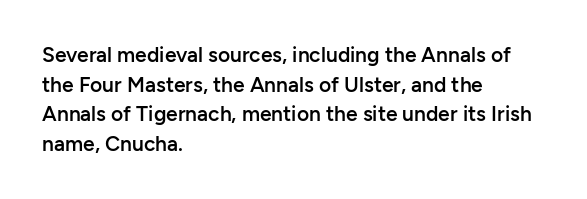
If you measured baseline to baseline, you'd find a middling distance. No italicization has been applied; the sample stays upright. If you drew a ruler down the left edge, every line would touch it. Has an underline been added? It has not. Semibold letterforms, between regular and bold. Here the glyphs are tracked normally, forming tight word shapes.
